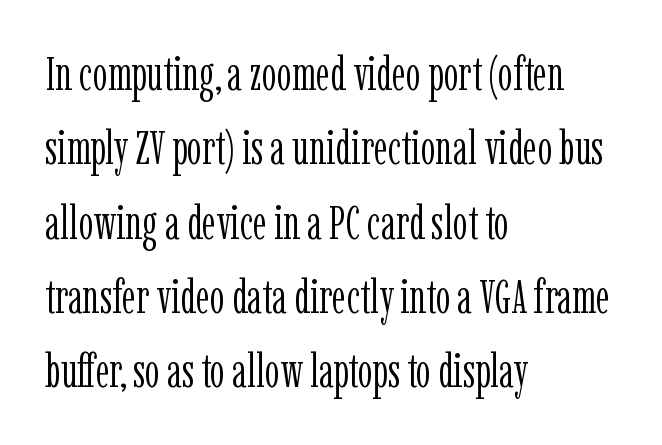
The image shows 47 px light, condensed serif type, upright; set left-aligned, normal line spacing (1.58x), normal letter spacing, not underlined; low stroke contrast and a medium x-height.
